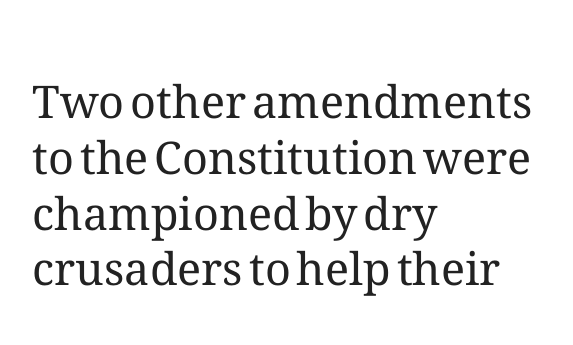
Line starts are locked; line ends wander. In terms of posture, this sample is upright. Spacing between characters is what you'd get straight out of the box. Caption: face not bold, strokes unweighted.
